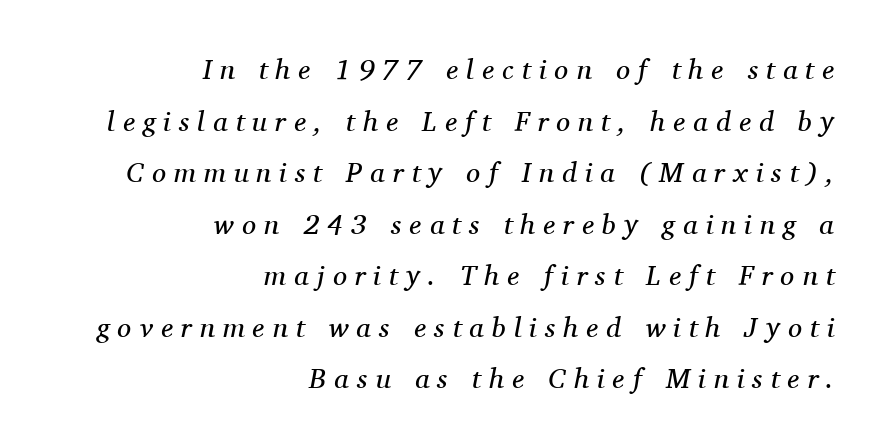
{"serif": "yes", "italic": "yes", "lean": "right", "slant_degrees": 11, "bold": "no", "weight": "regular", "width": "normal", "stroke_contrast": "medium", "x_height": "medium", "monospaced": "no", "underline": "no", "align": "right", "line_spacing_ratio": 1.84, "letter_spacing": "wide", "letter_spacing_em": 0.29, "glyph_px": 28}
